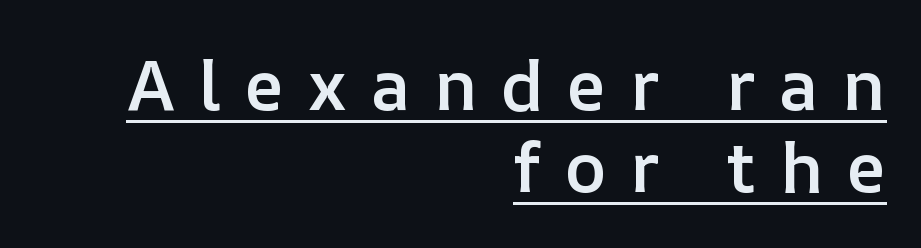
{"italic": "no", "bold": "semi", "weight": "semibold", "width": "normal", "stroke_contrast": "low", "x_height": "medium", "monospaced": "no", "underline": "yes", "align": "right", "line_spacing_ratio": 1.17, "letter_spacing": "wide", "letter_spacing_em": 0.34, "glyph_px": 70}
